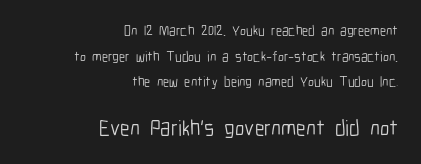
Q: Is the text bold? A: No.
Q: Is the text italic (slanted)? A: No, it is upright.
Q: Is the text underlined? A: No.
Q: How is the paragraph aligned? A: Right-aligned.
Q: Is the spacing between letters normal or unusually wide? A: Normal.
Q: Which block of text is set in a larger size, the first (top) or the second (bottom)? A: The second (bottom) one.
